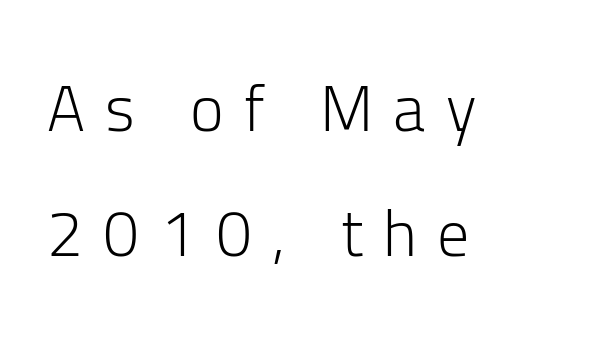
The image shows 64 px light sans-serif type, upright; set left-aligned, loose line spacing (1.96x), unusually wide letter spacing (+0.32 em), not underlined; low stroke contrast and a medium x-height.
